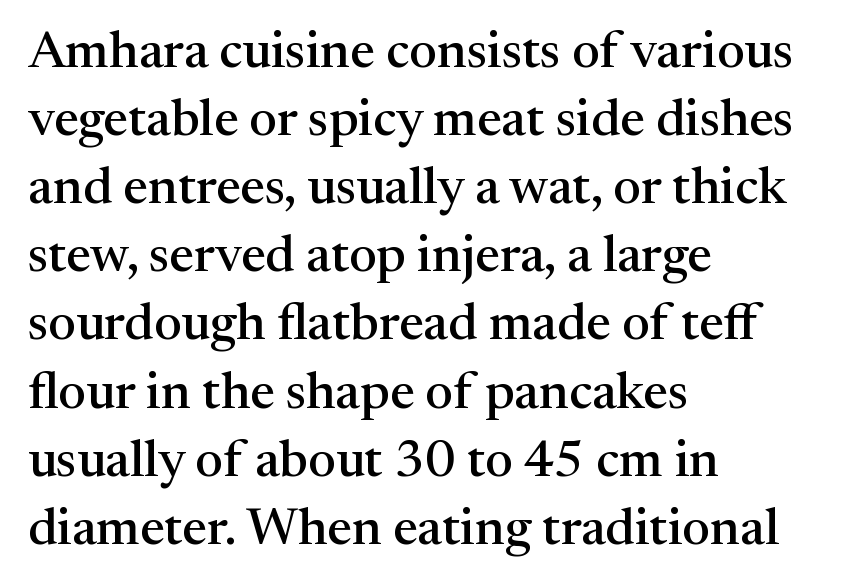
Q: Is the text italic (slanted)? A: No, it is upright.
Q: Is the typeface a serif or a sans-serif typeface? A: Serif.
Q: Is the text underlined? A: No.
Q: How is the paragraph aligned? A: Left-aligned.
Q: Is the spacing between letters normal or unusually wide? A: Normal.
Q: Is the spacing between lines tight, normal or loose? A: Normal.
Q: Width (condensed, normal, or wide)? A: Normal.
Q: Stroke contrast? A: Medium.
Q: x-height? A: Medium.
Q: Monospaced? A: No.
